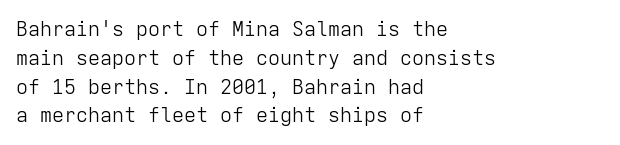
{"italic": "no", "bold": "no", "underline": "no", "align": "left", "line_spacing": "normal", "line_spacing_ratio": 1.44, "letter_spacing": "normal", "letter_spacing_em": 0.0, "glyph_px": 20}
